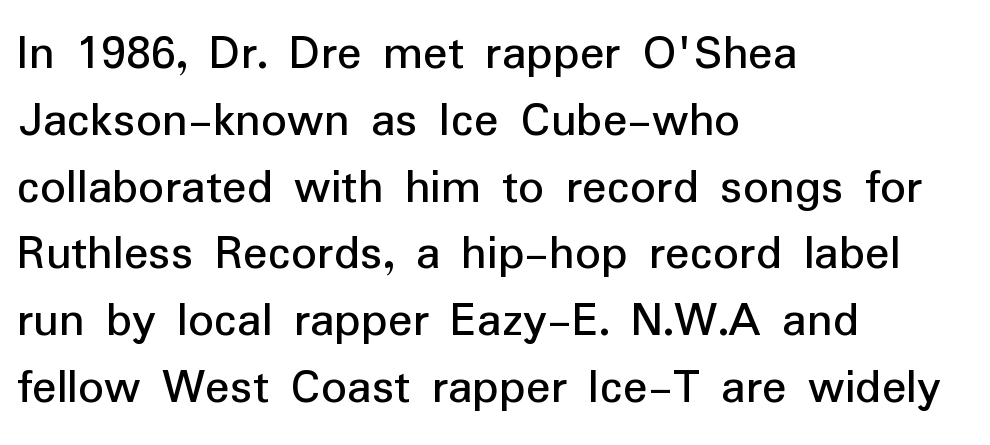
Q: Is the text italic (slanted)? A: No, it is upright.
Q: Is the typeface a serif or a sans-serif typeface? A: Sans-serif.
Q: Is the text underlined? A: No.
Q: How is the paragraph aligned? A: Left-aligned.
Q: Is the spacing between letters normal or unusually wide? A: Normal.
Q: Is the spacing between lines tight, normal or loose? A: Normal.
Q: Width (condensed, normal, or wide)? A: Normal.
Q: Stroke contrast? A: Low.
Q: x-height? A: Medium.
Q: Monospaced? A: No.
